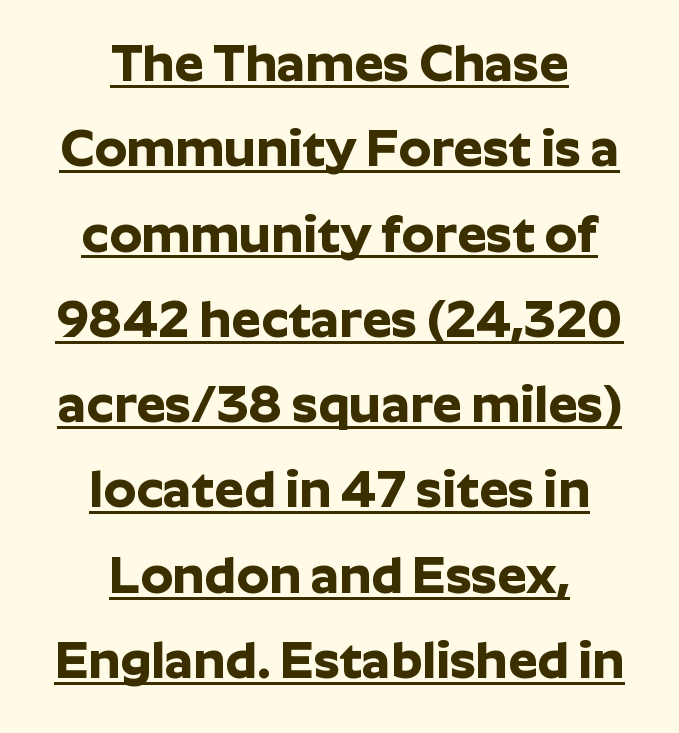
Characters remain perfectly vertical along every line. Baseline-to-baseline distance is the conventional proportion of letter height. Spacing verdict: proportional, widths tailored to each character. Does the type have serifs? No, each stem ends abruptly.
